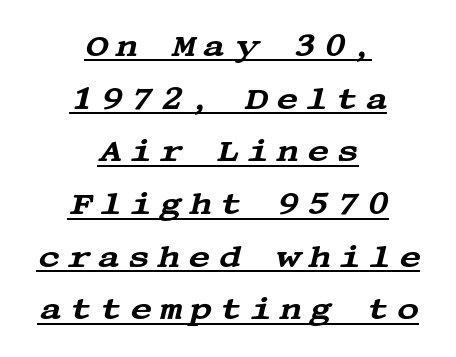
Q: Is the text italic (slanted)? A: Yes, it leans right by about 13 degrees.
Q: Is the typeface a serif or a sans-serif typeface? A: Serif.
Q: Is the text underlined? A: Yes.
Q: How is the paragraph aligned? A: Centered.
Q: Is the spacing between letters normal or unusually wide? A: Unusually wide.
Q: Is the spacing between lines tight, normal or loose? A: Normal.
Q: Width (condensed, normal, or wide)? A: Wide.
Q: Stroke contrast? A: Medium.
Q: x-height? A: Large.
